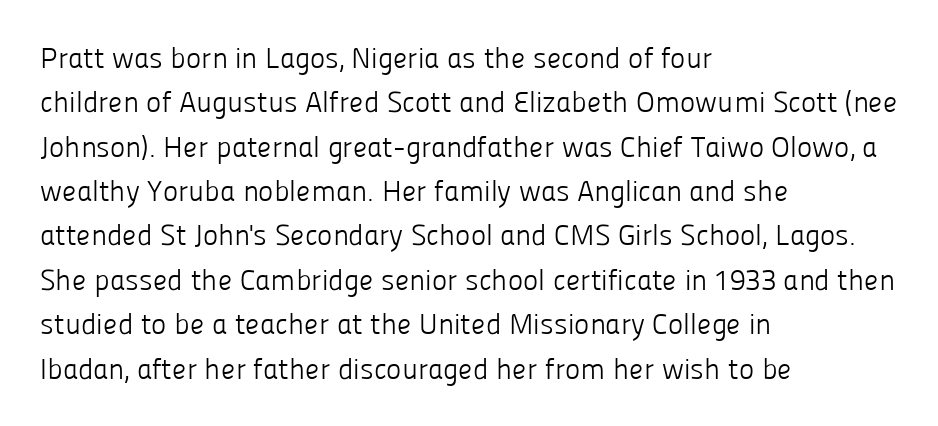
Q: Is the text bold? A: No.
Q: Is the text italic (slanted)? A: No, it is upright.
Q: Is the typeface a serif or a sans-serif typeface? A: Sans-serif.
Q: Is the text underlined? A: No.
Q: How is the paragraph aligned? A: Left-aligned.
Q: Is the spacing between letters normal or unusually wide? A: Normal.
Q: Is the spacing between lines tight, normal or loose? A: Normal.
Q: Width (condensed, normal, or wide)? A: Normal.
Q: Stroke contrast? A: Low.
Q: x-height? A: Medium.
Q: Monospaced? A: No.
